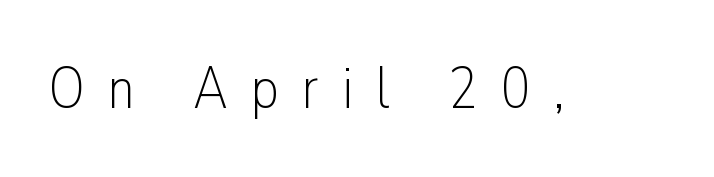
The image shows 59 px light, condensed sans-serif type, upright; set unusually wide letter spacing (+0.39 em), not underlined; low stroke contrast and a medium x-height.
